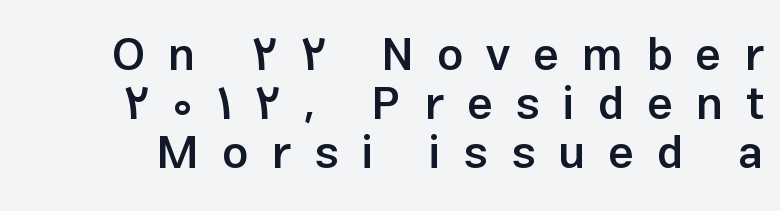
Is this a fixed-width face? No — the glyphs have proportional, varying widths. Baseline-to-baseline distance is barely more than the letter height. I'd describe the lettering as semibold — firm but not a full bold. The lettering stays uniformly vertical, giving the passage a roman look.
